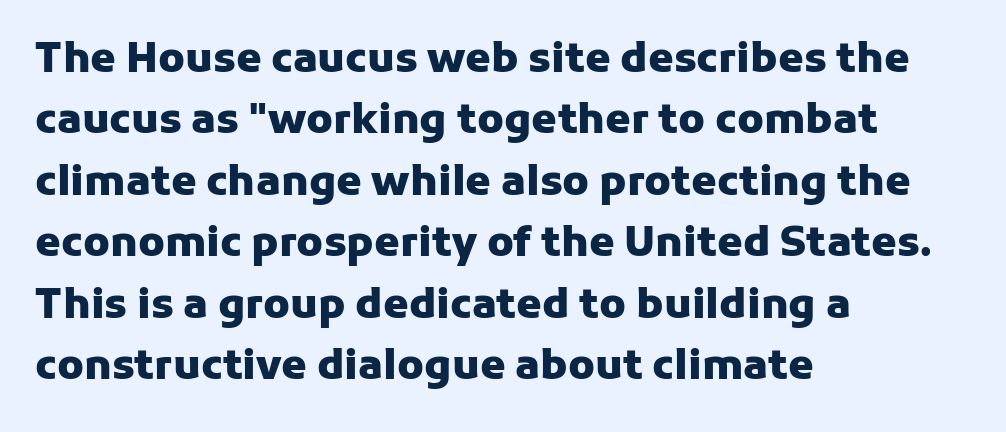
In terms of posture, this sample is upright. Look at the tracking — it's just the regular setting, nothing added. Compared with an ordinary text face, these strokes are far heavier — a full bold. The glyphs in this specimen are sans serif. You could not count columns in this text — the font is proportionally spaced. Anything drawn beneath the words? Only blank space.
